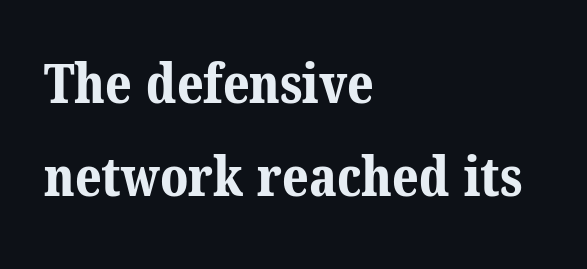
Q: Is the text bold? A: Yes.
Q: Is the typeface a serif or a sans-serif typeface? A: Serif.
Q: Is the text underlined? A: No.
Q: How is the paragraph aligned? A: Left-aligned.
Q: Is the spacing between letters normal or unusually wide? A: Normal.
Q: Is the spacing between lines tight, normal or loose? A: Normal.
Q: Width (condensed, normal, or wide)? A: Normal.
Q: Stroke contrast? A: Medium.
Q: x-height? A: Medium.
Q: Monospaced? A: No.
